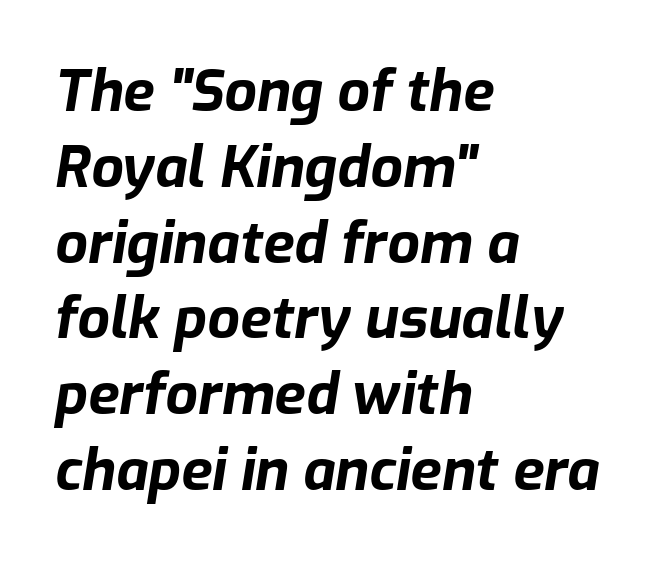
Tracking here is standard; glyphs follow each other at the usual distance. Character widths vary here, with narrow letters taking less room than wide ones. If you drew a ruler down the left edge, every line would touch it. Italic: yes, the glyphs are oblique. In terms of leading, this rendering sits right in the middle.
